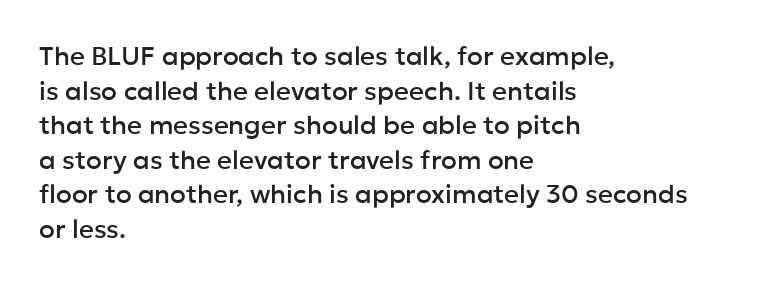
Reading down the block, your eye returns to a fixed left position each line. The line-height multiplier appears to be the usual default. Anything drawn beneath the words? Only blank space. Nope, not italic — everything's standing straight. No extra tracking has been applied to these lines.
